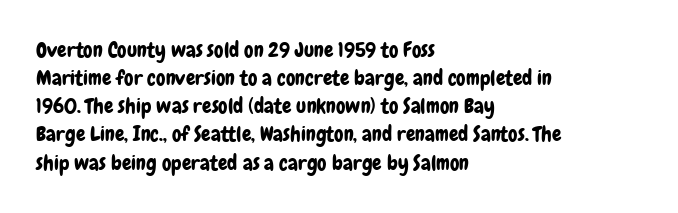
Teacher's note: observe the even left margin — that is flush-left alignment. No italicization has been applied; the sample stays upright. Clear beneath every line of the passage. Honestly, the letter spacing is just normal — you wouldn't notice it. A typesetter would call this leading conventional body-copy spacing.
